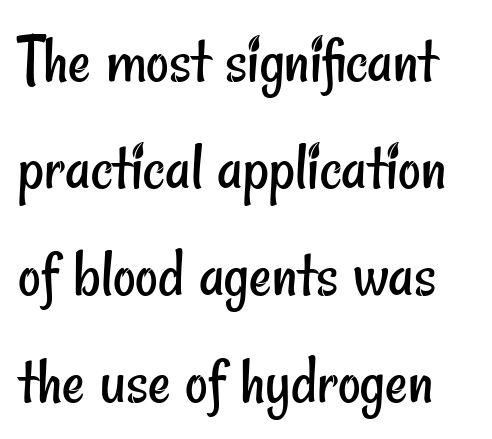
{"serif": "no", "bold": "no", "weight": "regular", "width": "condensed", "stroke_contrast": "low", "x_height": "small", "monospaced": "no", "underline": "no", "line_spacing": "normal", "line_spacing_ratio": 1.53, "letter_spacing": "normal", "letter_spacing_em": 0.0, "glyph_px": 70}
